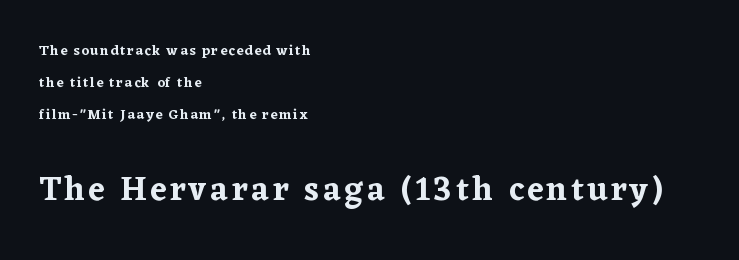
Q: Is the text italic (slanted)? A: No, it is upright.
Q: Is the typeface a serif or a sans-serif typeface? A: Serif.
Q: Is the text underlined? A: No.
Q: How is the paragraph aligned? A: Left-aligned.
Q: Is the spacing between lines tight, normal or loose? A: Loose.
Q: Which block of text is set in a larger size, the first (top) or the second (bottom)? A: The second (bottom) one.
Q: Width (condensed, normal, or wide)? A: Normal.
Q: Stroke contrast? A: Low.
Q: x-height? A: Medium.
Q: Monospaced? A: No.
